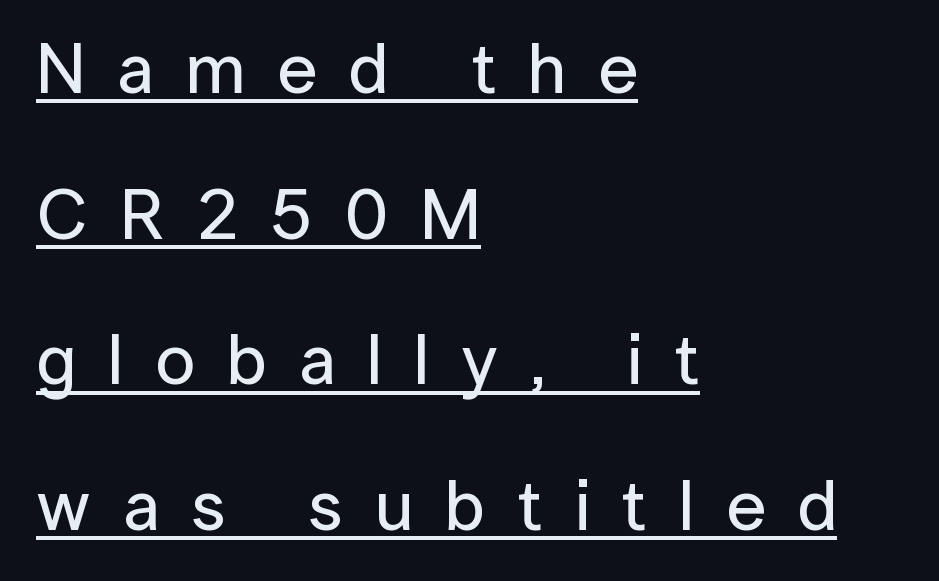
{"serif": "no", "italic": "no", "width": "normal", "stroke_contrast": "low", "x_height": "medium", "monospaced": "no", "underline": "yes", "align": "left", "line_spacing": "loose", "line_spacing_ratio": 2.05, "letter_spacing": "wide", "letter_spacing_em": 0.45, "glyph_px": 71}
